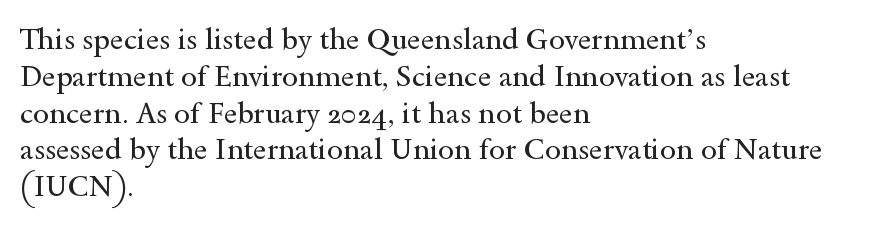
Q: Is the text bold? A: No.
Q: Is the text italic (slanted)? A: No, it is upright.
Q: Is the typeface a serif or a sans-serif typeface? A: Serif.
Q: Is the text underlined? A: No.
Q: How is the paragraph aligned? A: Left-aligned.
Q: Is the spacing between letters normal or unusually wide? A: Normal.
Q: Is the spacing between lines tight, normal or loose? A: Normal.
Q: Width (condensed, normal, or wide)? A: Wide.
Q: x-height? A: Small.
Q: Monospaced? A: No.
